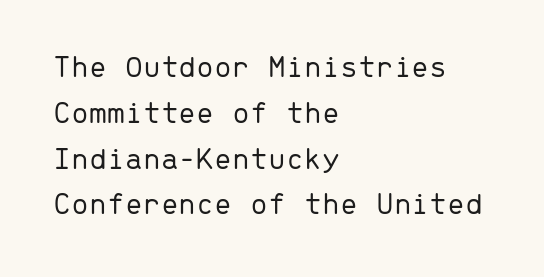
Q: Is the text bold? A: No.
Q: Is the text italic (slanted)? A: No, it is upright.
Q: Is the typeface a serif or a sans-serif typeface? A: Sans-serif.
Q: Is the text underlined? A: No.
Q: How is the paragraph aligned? A: Left-aligned.
Q: Is the spacing between letters normal or unusually wide? A: Normal.
Q: Is the spacing between lines tight, normal or loose? A: Normal.
Q: Width (condensed, normal, or wide)? A: Normal.
Q: Stroke contrast? A: Low.
Q: x-height? A: Medium.
Q: Monospaced? A: Yes.
